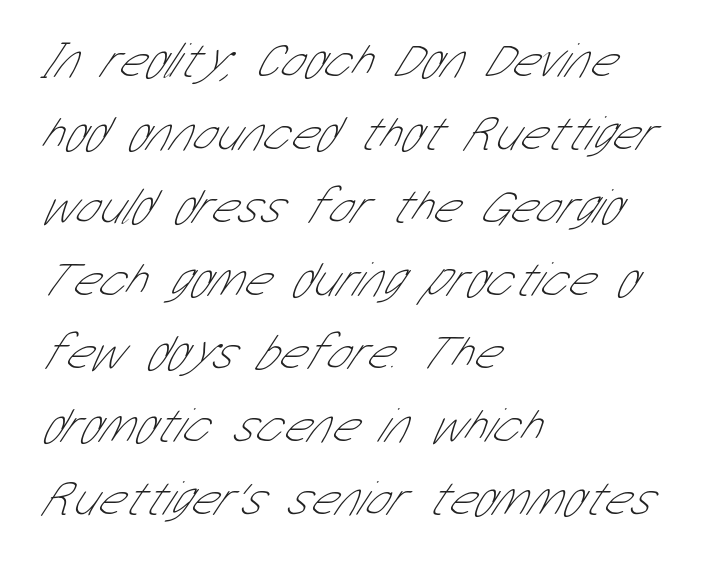
I'd call this a sans setting — the letters go barefoot. The letterforms sit shoulder to shoulder at normal distance. Unmarked baselines from the first word to the last. You could not count columns in this text — the font is proportionally spaced. Line beginnings align vertically; line endings do not.
